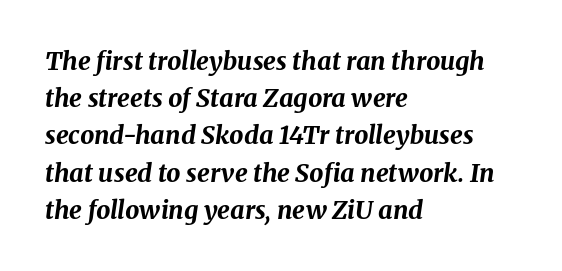
Q: Is the text bold? A: Yes.
Q: Is the text italic (slanted)? A: Yes, it leans right by about 8 degrees.
Q: Is the text underlined? A: No.
Q: How is the paragraph aligned? A: Left-aligned.
Q: Is the spacing between letters normal or unusually wide? A: Normal.
Q: Is the spacing between lines tight, normal or loose? A: Normal.
